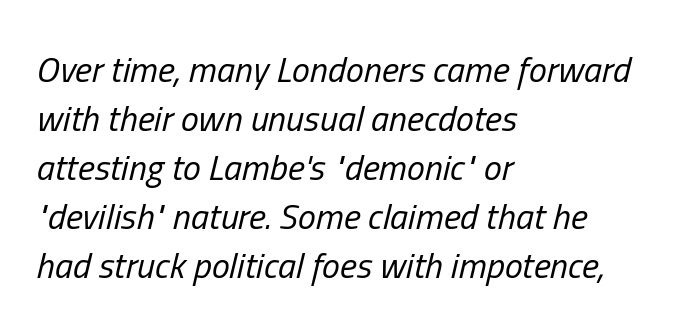
Q: Is the text bold? A: No.
Q: Is the text italic (slanted)? A: Yes, it leans right by about 13 degrees.
Q: Is the text underlined? A: No.
Q: How is the paragraph aligned? A: Left-aligned.
Q: Is the spacing between letters normal or unusually wide? A: Normal.
Q: Is the spacing between lines tight, normal or loose? A: Normal.
Q: Width (condensed, normal, or wide)? A: Condensed.
Q: Stroke contrast? A: Low.
Q: x-height? A: Medium.
Q: Monospaced? A: No.
